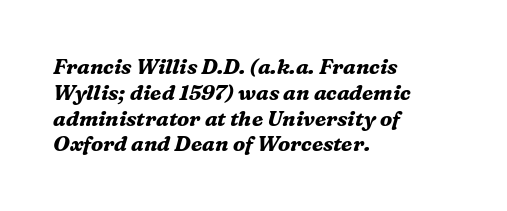
Q: Is the text bold? A: Yes.
Q: Is the text italic (slanted)? A: Yes, it leans right by about 16 degrees.
Q: Is the text underlined? A: No.
Q: How is the paragraph aligned? A: Left-aligned.
Q: Is the spacing between letters normal or unusually wide? A: Normal.
